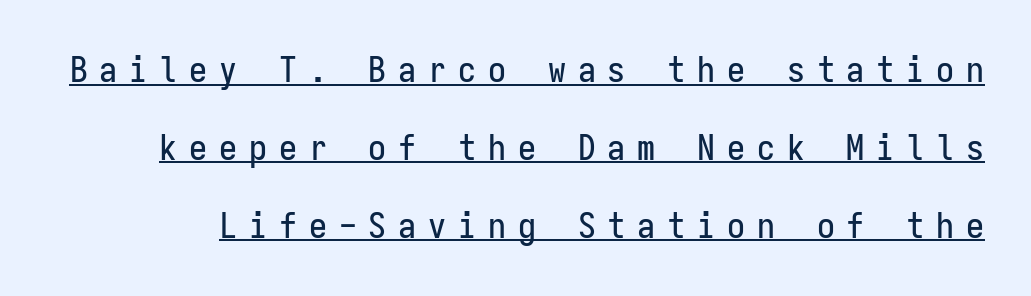
{"serif": "no", "italic": "no", "width": "condensed", "stroke_contrast": "low", "x_height": "medium", "monospaced": "yes", "underline": "yes", "line_spacing": "loose", "line_spacing_ratio": 2.16, "letter_spacing": "wide", "letter_spacing_em": 0.33, "glyph_px": 36}
